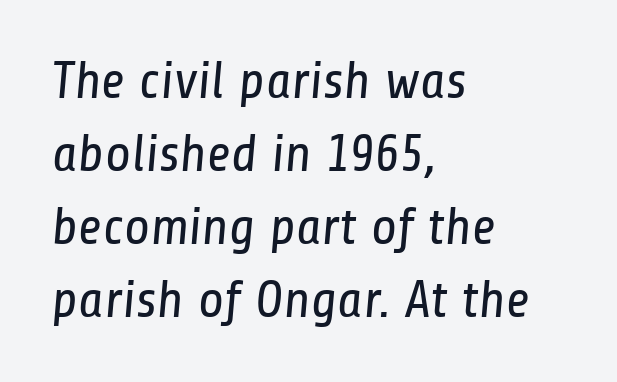
Q: Is the text bold? A: No.
Q: Is the typeface a serif or a sans-serif typeface? A: Sans-serif.
Q: Is the text underlined? A: No.
Q: How is the paragraph aligned? A: Left-aligned.
Q: Is the spacing between letters normal or unusually wide? A: Normal.
Q: Is the spacing between lines tight, normal or loose? A: Normal.
Q: Width (condensed, normal, or wide)? A: Condensed.
Q: Stroke contrast? A: Low.
Q: x-height? A: Medium.
Q: Monospaced? A: No.
